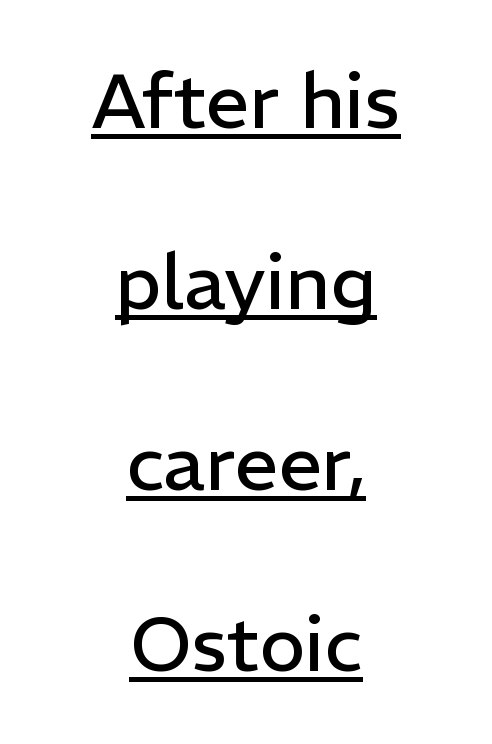
Q: Is the text bold? A: No.
Q: Is the text italic (slanted)? A: No, it is upright.
Q: Is the typeface a serif or a sans-serif typeface? A: Sans-serif.
Q: Is the text underlined? A: Yes.
Q: How is the paragraph aligned? A: Centered.
Q: Is the spacing between letters normal or unusually wide? A: Normal.
Q: Is the spacing between lines tight, normal or loose? A: Loose.
Q: Width (condensed, normal, or wide)? A: Normal.
Q: Stroke contrast? A: Low.
Q: x-height? A: Medium.
Q: Monospaced? A: No.
